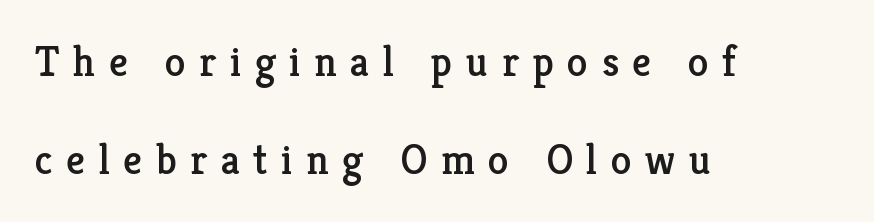
Display-style spreading of the glyphs; the letterfit is very open. The text was rendered using a seriffed face with decorative stroke endings. Descender tails drop into unmarked territory. Notice how the passage keeps a crisp vertical edge on the left only. This is the regular roman posture of the typeface. These lines are rendered in a variable-pitch font.
